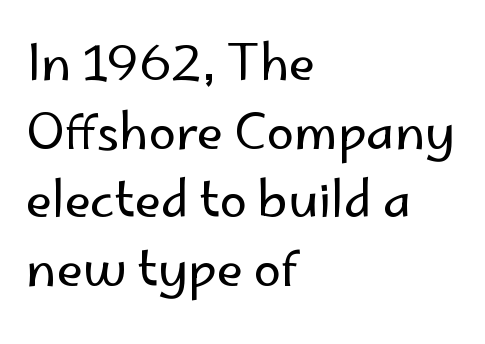
Q: Is the text bold? A: No.
Q: Is the text italic (slanted)? A: No, it is upright.
Q: Is the typeface a serif or a sans-serif typeface? A: Sans-serif.
Q: Is the text underlined? A: No.
Q: How is the paragraph aligned? A: Left-aligned.
Q: Is the spacing between letters normal or unusually wide? A: Normal.
Q: Is the spacing between lines tight, normal or loose? A: Normal.
Q: Width (condensed, normal, or wide)? A: Normal.
Q: Stroke contrast? A: Low.
Q: x-height? A: Small.
Q: Monospaced? A: No.
